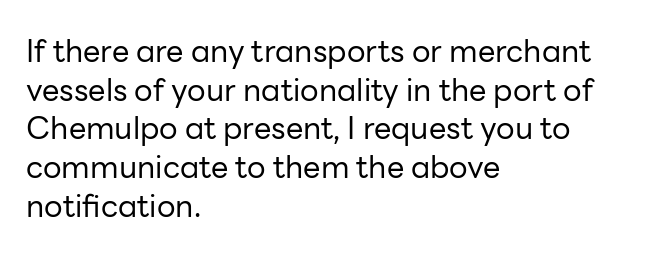
Q: Is the text bold? A: No.
Q: Is the text italic (slanted)? A: No, it is upright.
Q: Is the typeface a serif or a sans-serif typeface? A: Sans-serif.
Q: Is the text underlined? A: No.
Q: How is the paragraph aligned? A: Left-aligned.
Q: Is the spacing between letters normal or unusually wide? A: Normal.
Q: Is the spacing between lines tight, normal or loose? A: Normal.
Q: Width (condensed, normal, or wide)? A: Normal.
Q: Stroke contrast? A: Low.
Q: x-height? A: Medium.
Q: Monospaced? A: No.
